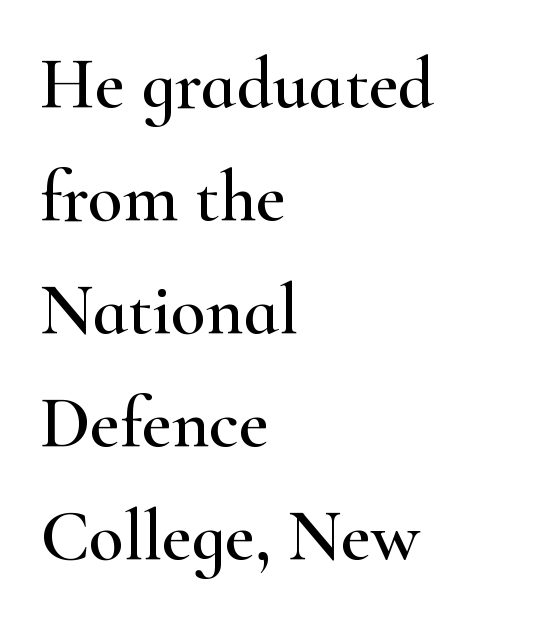
Q: Is the text italic (slanted)? A: No, it is upright.
Q: Is the typeface a serif or a sans-serif typeface? A: Serif.
Q: Is the text underlined? A: No.
Q: How is the paragraph aligned? A: Left-aligned.
Q: Is the spacing between letters normal or unusually wide? A: Normal.
Q: Is the spacing between lines tight, normal or loose? A: Normal.
Q: Width (condensed, normal, or wide)? A: Wide.
Q: Stroke contrast? A: High.
Q: x-height? A: Small.
Q: Monospaced? A: No.
